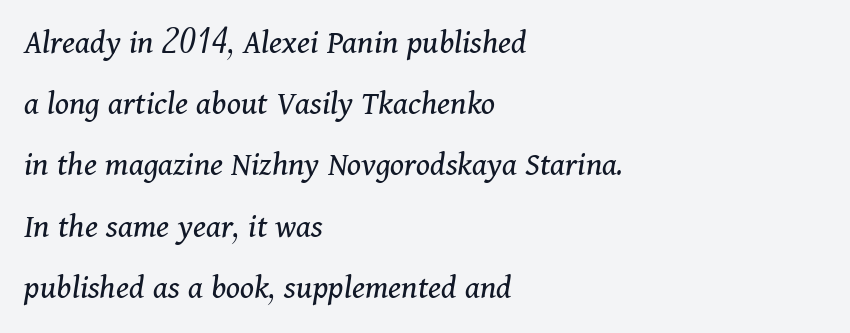
{"serif": "yes", "italic": "yes", "lean": "right", "slant_degrees": 11, "bold": "no", "weight": "regular", "width": "normal", "stroke_contrast": "medium", "x_height": "medium", "monospaced": "no", "underline": "no", "align": "left", "line_spacing_ratio": 1.75, "letter_spacing": "normal", "letter_spacing_em": 0.0, "glyph_px": 35}
